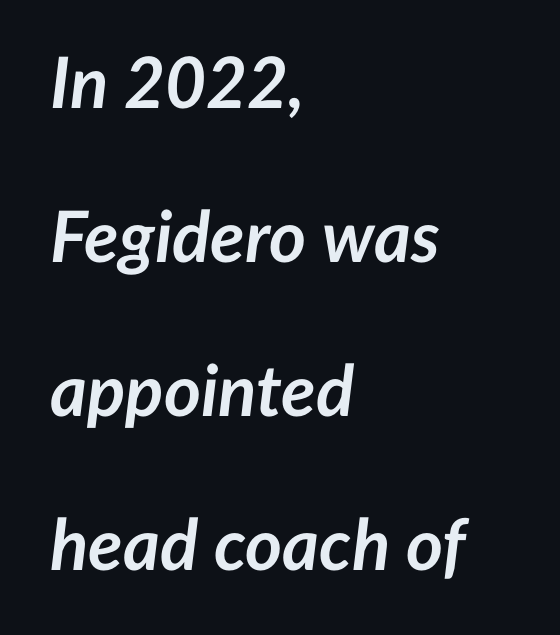
The image shows 71 px semibold type, italic (leaning right); set left-aligned, loose line spacing (2.17x), normal letter spacing, not underlined; low stroke contrast and a medium x-height.
